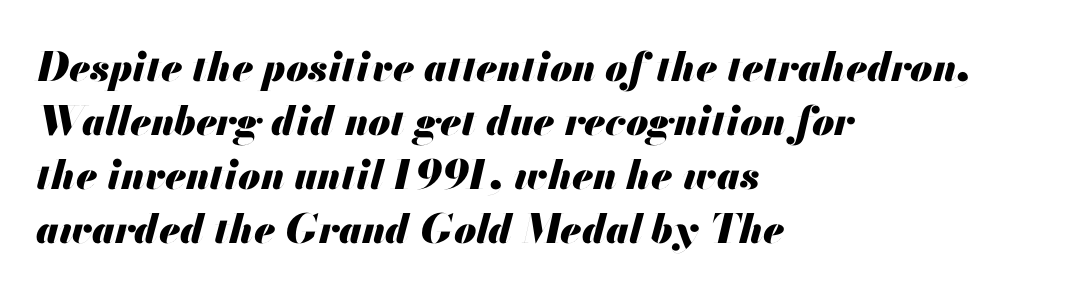
The image shows 40 px heavy type, italic (leaning right); set left-aligned, normal line spacing (1.35x), normal letter spacing, not underlined; medium stroke contrast and a small x-height.
